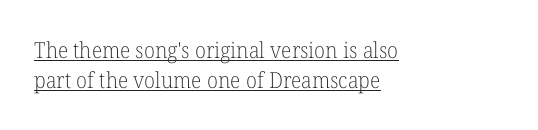
The image shows 22 px text type, upright; set left-aligned, normal line spacing (1.37x), normal letter spacing, underlined.
